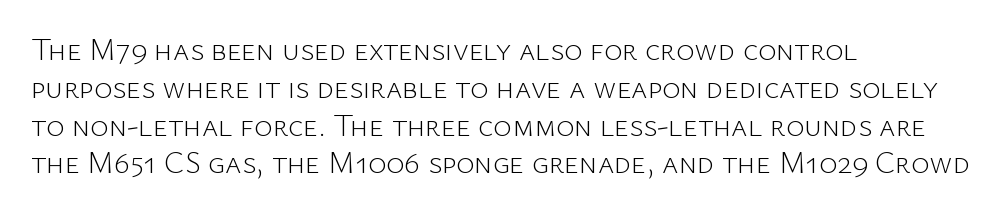
Q: Is the text bold? A: No.
Q: Is the text italic (slanted)? A: No, it is upright.
Q: Is the typeface a serif or a sans-serif typeface? A: Sans-serif.
Q: Is the text underlined? A: No.
Q: How is the paragraph aligned? A: Left-aligned.
Q: Is the spacing between letters normal or unusually wide? A: Normal.
Q: Width (condensed, normal, or wide)? A: Normal.
Q: Stroke contrast? A: Low.
Q: x-height? A: Medium.
Q: Monospaced? A: No.
